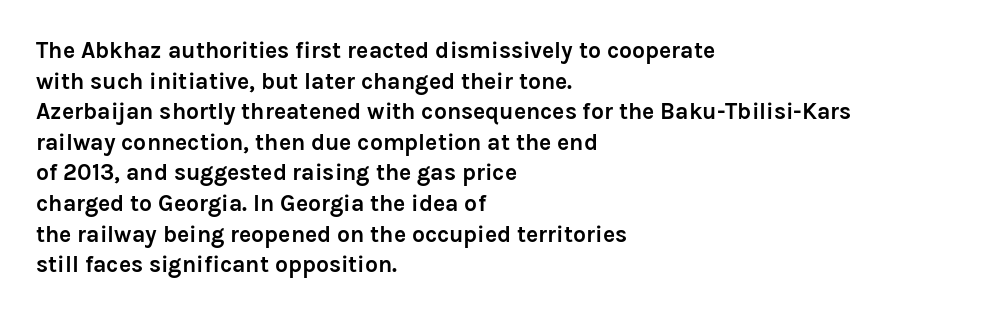
Nobody touched the tracking dial on this one. Heft: maximum for text — a bold. The rendering anchors every line to the left-hand side. The line-height multiplier appears to be the usual default.
